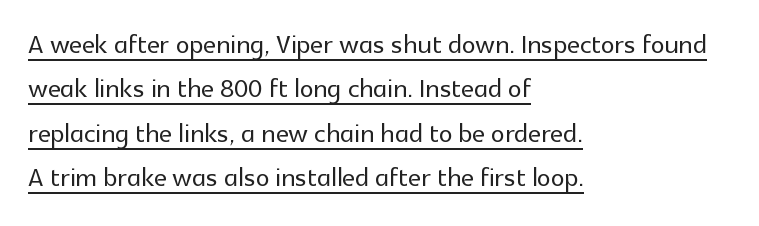
Q: Is the text italic (slanted)? A: No, it is upright.
Q: Is the typeface a serif or a sans-serif typeface? A: Sans-serif.
Q: Is the text underlined? A: Yes.
Q: How is the paragraph aligned? A: Left-aligned.
Q: Is the spacing between letters normal or unusually wide? A: Normal.
Q: Is the spacing between lines tight, normal or loose? A: Normal.
Q: Width (condensed, normal, or wide)? A: Normal.
Q: x-height? A: Medium.
Q: Monospaced? A: No.
